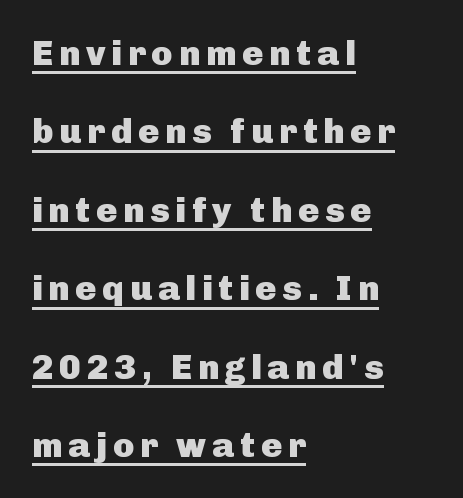
Q: Is the text bold? A: Yes.
Q: Is the text italic (slanted)? A: No, it is upright.
Q: Is the typeface a serif or a sans-serif typeface? A: Sans-serif.
Q: Is the text underlined? A: Yes.
Q: How is the paragraph aligned? A: Left-aligned.
Q: Is the spacing between lines tight, normal or loose? A: Loose.
Q: Width (condensed, normal, or wide)? A: Normal.
Q: Stroke contrast? A: Low.
Q: x-height? A: Medium.
Q: Monospaced? A: No.
